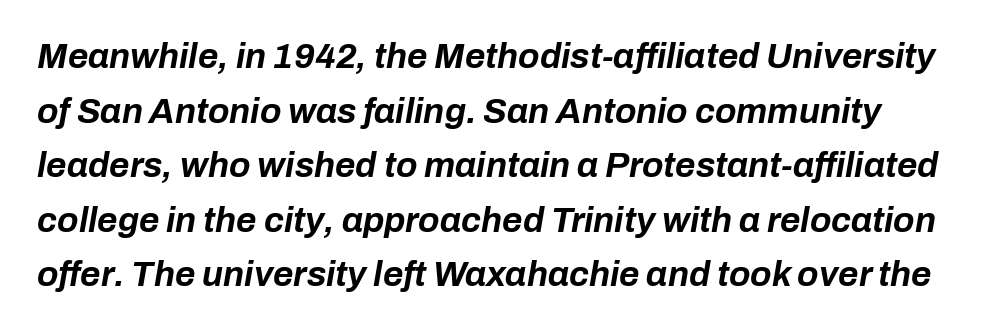
Q: Is the text bold? A: Yes.
Q: Is the text italic (slanted)? A: Yes, it leans right by about 10 degrees.
Q: Is the text underlined? A: No.
Q: Is the spacing between letters normal or unusually wide? A: Normal.
Q: Is the spacing between lines tight, normal or loose? A: Normal.
Q: Width (condensed, normal, or wide)? A: Normal.
Q: Stroke contrast? A: Low.
Q: x-height? A: Medium.
Q: Monospaced? A: No.
